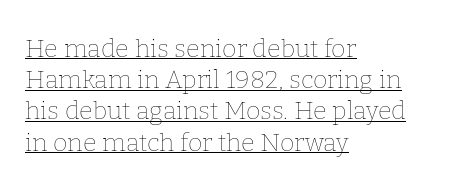
{"italic": "no", "bold": "no", "underline": "yes", "align": "left", "line_spacing": "normal", "line_spacing_ratio": 1.25, "letter_spacing": "normal", "letter_spacing_em": 0.0, "glyph_px": 25}
